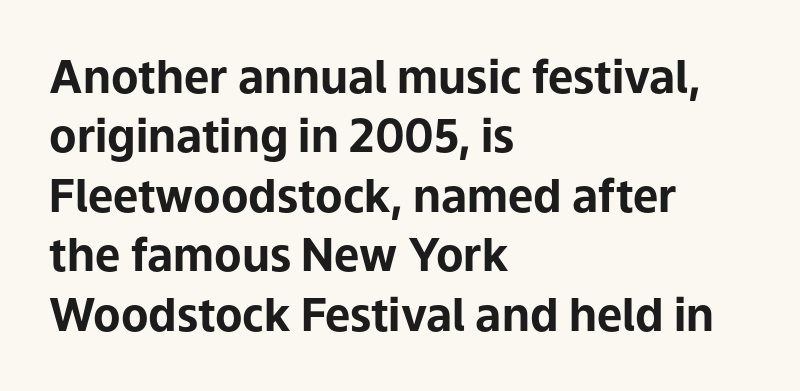
The image shows 45 px bold sans-serif type, upright; set left-aligned, normal line spacing (1.32x), normal letter spacing, not underlined; low stroke contrast and a medium x-height.
